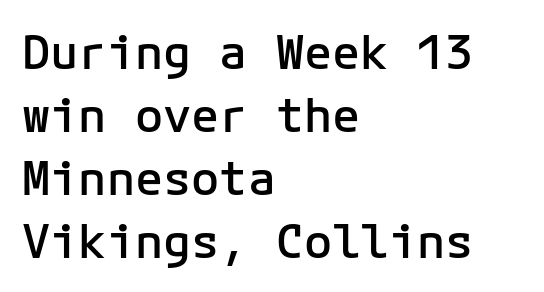
The image shows 47 px semibold sans-serif type, upright; set left-aligned, normal line spacing (1.34x), normal letter spacing, not underlined; low stroke contrast and a medium x-height.
